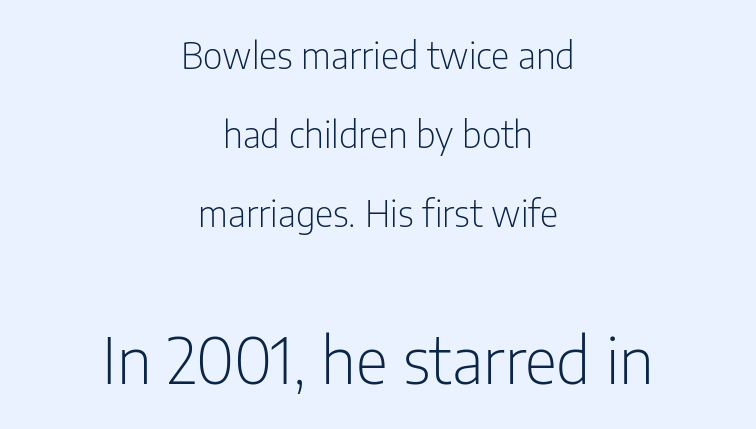
The image shows 63 px light, condensed sans-serif type, upright; set centered, loose line spacing (2.2x), normal letter spacing, not underlined; the second (bottom) block is 1.75x larger; low stroke contrast and a medium x-height.
